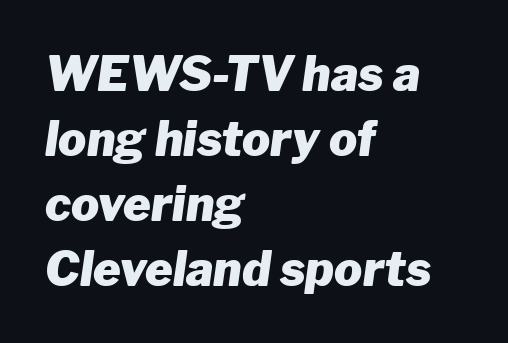
The image shows 47 px heavy type, italic (leaning right); set left-aligned, normal line spacing (1.38x), normal letter spacing, not underlined; low stroke contrast and a medium x-height.
